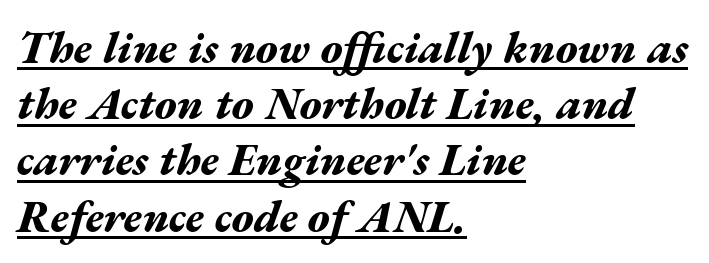
{"italic": "yes", "lean": "right", "slant_degrees": 17, "bold": "yes", "weight": "bold", "width": "wide", "stroke_contrast": "medium", "x_height": "medium", "monospaced": "no", "underline": "yes", "align": "left", "line_spacing": "normal", "line_spacing_ratio": 1.25, "letter_spacing": "normal", "letter_spacing_em": 0.0, "glyph_px": 45}
